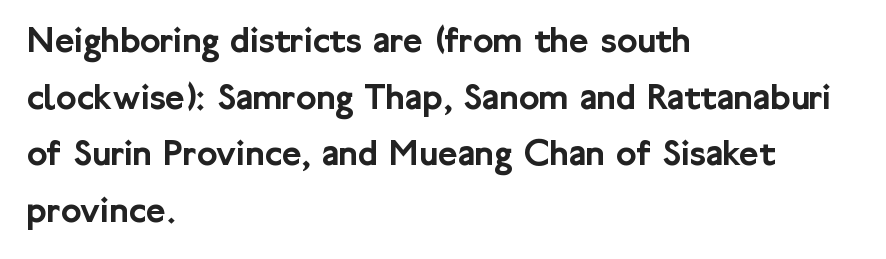
Inter-character spacing is left at the font's built-in metrics. The designer went with a sans here, leaving each stem footless. Is the block centered? No — it sits flush against the left margin. Italic: no, the glyphs are upright roman.
